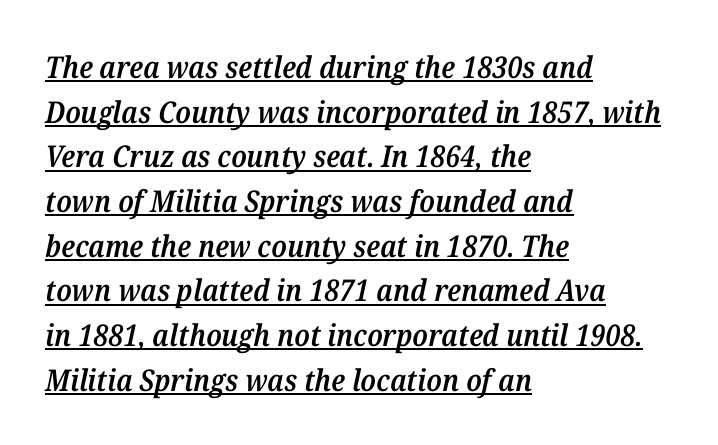
The image shows 30 px semibold serif type, italic (leaning right); set left-aligned, normal line spacing (1.49x), normal letter spacing, underlined; medium stroke contrast and a medium x-height.
